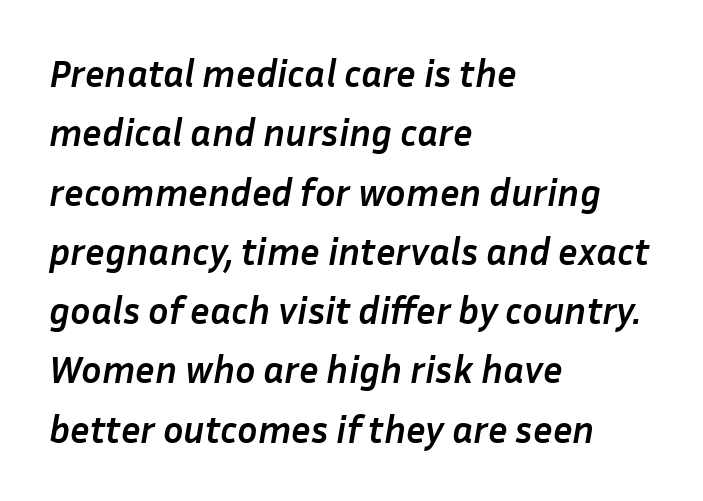
{"italic": "yes", "lean": "right", "slant_degrees": 10, "bold": "yes", "weight": "semibold", "width": "normal", "stroke_contrast": "low", "x_height": "medium", "monospaced": "no", "underline": "no", "align": "left", "line_spacing": "normal", "line_spacing_ratio": 1.56, "letter_spacing": "normal", "letter_spacing_em": 0.0, "glyph_px": 38}
